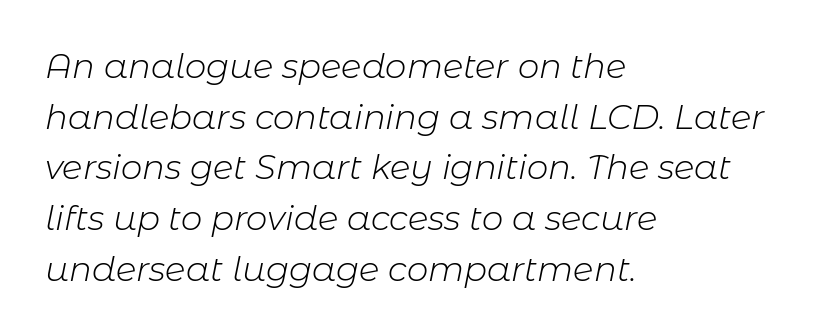
{"italic": "yes", "lean": "right", "slant_degrees": 11, "bold": "no", "weight": "light", "width": "normal", "stroke_contrast": "low", "x_height": "medium", "monospaced": "no", "underline": "no", "align": "left", "line_spacing": "normal", "line_spacing_ratio": 1.49, "letter_spacing": "normal", "letter_spacing_em": 0.0, "glyph_px": 34}
